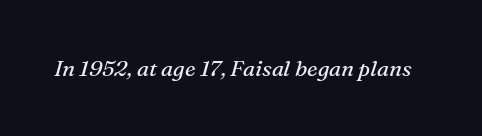
{"italic": "yes", "lean": "right", "slant_degrees": 16, "bold": "no", "underline": "no", "letter_spacing": "normal", "letter_spacing_em": 0.0, "glyph_px": 22}
